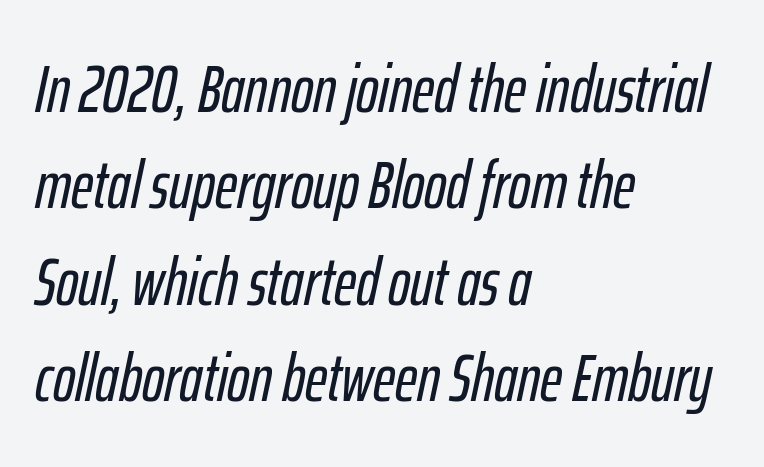
Underlining? Definitely not there. Character widths vary here, with narrow letters taking less room than wide ones. What's the leading like? Ordinary, nothing unusual. The lines in this sample share a left origin and differ only in where they stop. The axis of the letterforms is tilted away from vertical.
